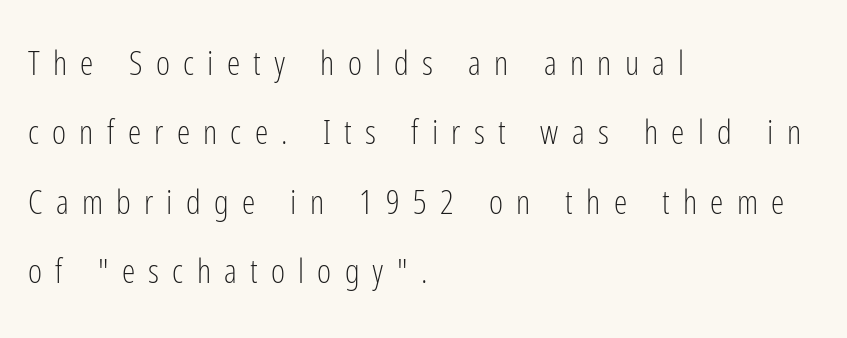
Q: Is the text bold? A: No.
Q: Is the text italic (slanted)? A: No, it is upright.
Q: Is the typeface a serif or a sans-serif typeface? A: Sans-serif.
Q: Is the text underlined? A: No.
Q: How is the paragraph aligned? A: Left-aligned.
Q: Is the spacing between letters normal or unusually wide? A: Unusually wide.
Q: Is the spacing between lines tight, normal or loose? A: Loose.
Q: Width (condensed, normal, or wide)? A: Condensed.
Q: Stroke contrast? A: Low.
Q: x-height? A: Medium.
Q: Monospaced? A: No.
